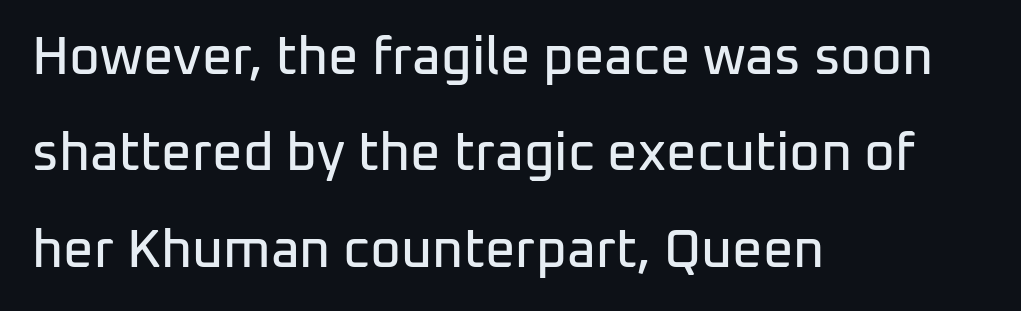
Q: Is the text italic (slanted)? A: No, it is upright.
Q: Is the typeface a serif or a sans-serif typeface? A: Sans-serif.
Q: Is the text underlined? A: No.
Q: How is the paragraph aligned? A: Left-aligned.
Q: Is the spacing between letters normal or unusually wide? A: Normal.
Q: Width (condensed, normal, or wide)? A: Normal.
Q: Stroke contrast? A: Low.
Q: x-height? A: Medium.
Q: Monospaced? A: No.
